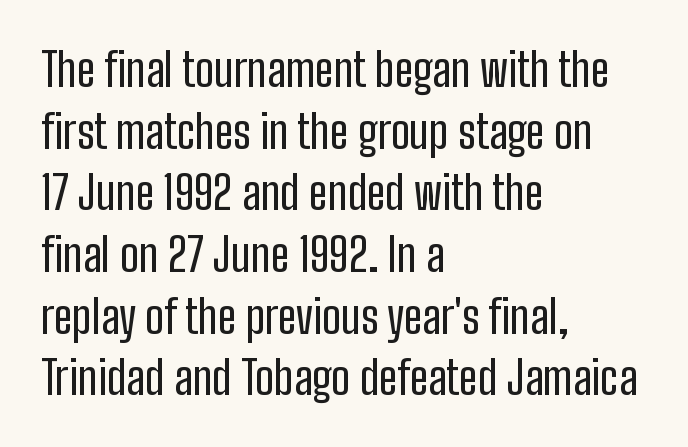
{"serif": "no", "italic": "no", "width": "condensed", "stroke_contrast": "low", "x_height": "medium", "monospaced": "no", "underline": "no", "align": "left", "line_spacing": "normal", "line_spacing_ratio": 1.34, "letter_spacing": "normal", "letter_spacing_em": 0.0, "glyph_px": 46}
